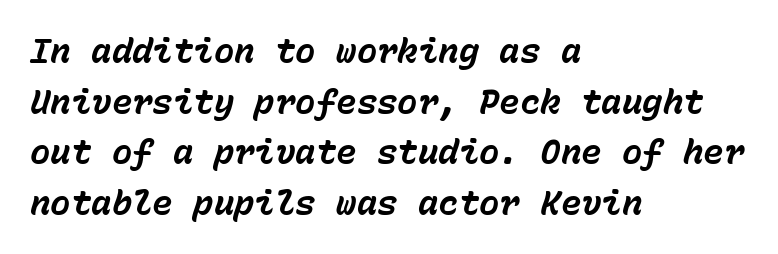
The image shows 34 px bold type, italic (leaning right), monospaced; set left-aligned, normal line spacing (1.49x), normal letter spacing, not underlined; low stroke contrast and a medium x-height.
